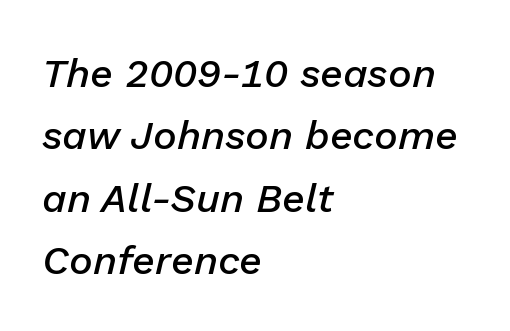
Q: Is the text bold? A: Semi-bold.
Q: Is the text italic (slanted)? A: Yes, it leans right by about 13 degrees.
Q: Is the text underlined? A: No.
Q: How is the paragraph aligned? A: Left-aligned.
Q: Is the spacing between letters normal or unusually wide? A: Normal.
Q: Is the spacing between lines tight, normal or loose? A: Normal.
Q: Width (condensed, normal, or wide)? A: Normal.
Q: Stroke contrast? A: Low.
Q: x-height? A: Medium.
Q: Monospaced? A: No.
